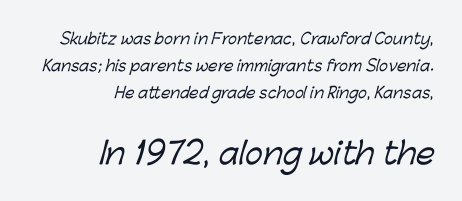
The image shows 30 px sans-serif type; set right-aligned, line spacing 1.79x, normal letter spacing, not underlined; the second (bottom) block is 2.0x larger; low stroke contrast and a medium x-height.
